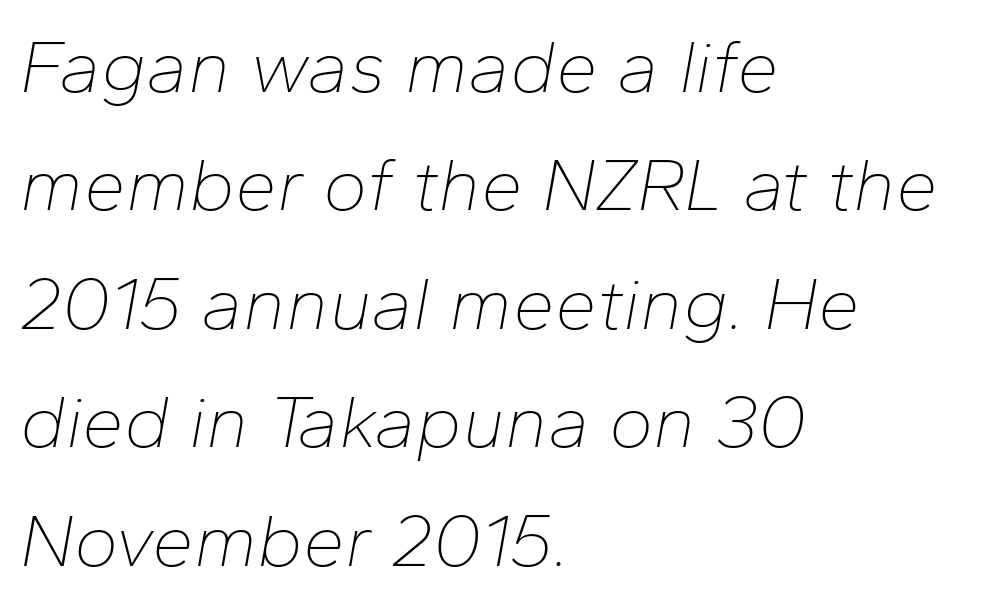
Q: Is the text bold? A: No.
Q: Is the text italic (slanted)? A: Yes, it leans right by about 10 degrees.
Q: Is the text underlined? A: No.
Q: How is the paragraph aligned? A: Left-aligned.
Q: Is the spacing between letters normal or unusually wide? A: Normal.
Q: Is the spacing between lines tight, normal or loose? A: Normal.
Q: Width (condensed, normal, or wide)? A: Normal.
Q: Stroke contrast? A: Low.
Q: x-height? A: Medium.
Q: Monospaced? A: No.
